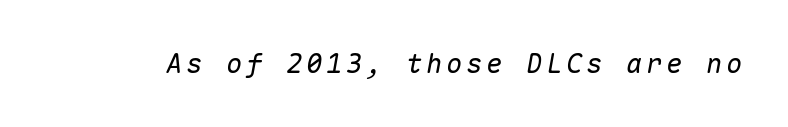
Quick note: underline off. The font sits on the lighter half of the weight spectrum, regular included. You can tell it's italic because the verticals aren't actually vertical.
